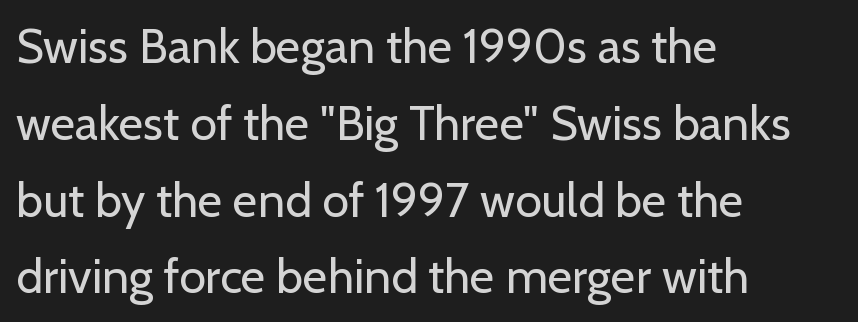
Q: Is the text bold? A: No.
Q: Is the text italic (slanted)? A: No, it is upright.
Q: Is the typeface a serif or a sans-serif typeface? A: Sans-serif.
Q: Is the text underlined? A: No.
Q: How is the paragraph aligned? A: Left-aligned.
Q: Is the spacing between letters normal or unusually wide? A: Normal.
Q: Is the spacing between lines tight, normal or loose? A: Normal.
Q: Width (condensed, normal, or wide)? A: Normal.
Q: Stroke contrast? A: Low.
Q: x-height? A: Medium.
Q: Monospaced? A: No.
